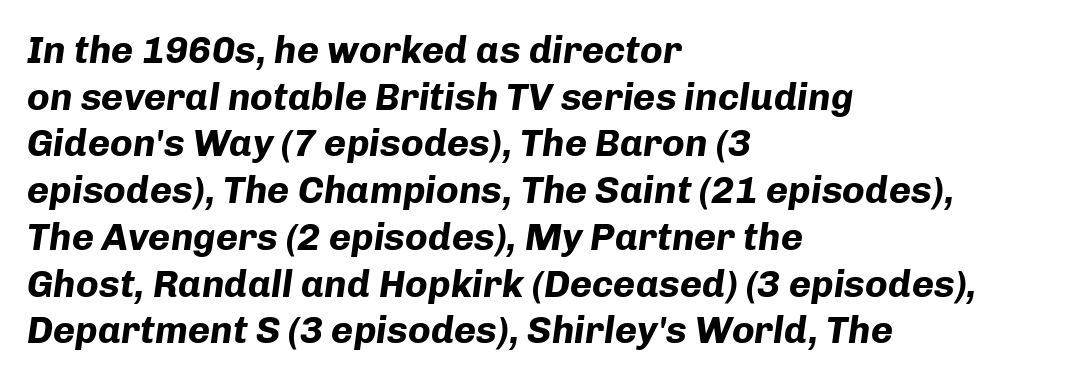
A bare baseline throughout the passage. The glyphs have the mass of a bold cut. Each letter keeps its own natural width here, so spacing adapts to shape. If you drew a ruler down the left edge, every line would touch it.
